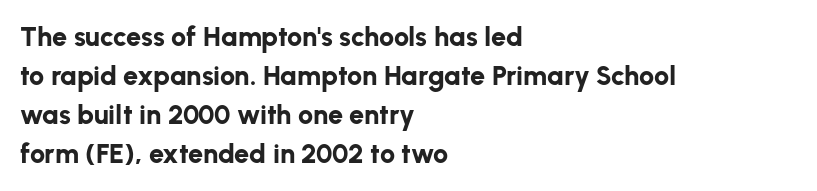
Q: Is the text bold? A: Yes.
Q: Is the text italic (slanted)? A: No, it is upright.
Q: Is the text underlined? A: No.
Q: How is the paragraph aligned? A: Left-aligned.
Q: Is the spacing between letters normal or unusually wide? A: Normal.
Q: Is the spacing between lines tight, normal or loose? A: Normal.
